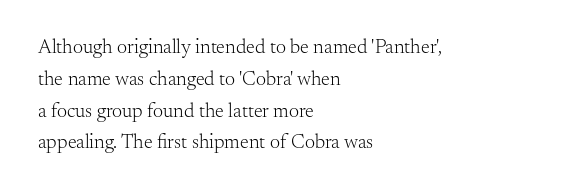
The image shows 20 px text type, upright; set left-aligned, normal line spacing (1.59x), normal letter spacing, not underlined.
